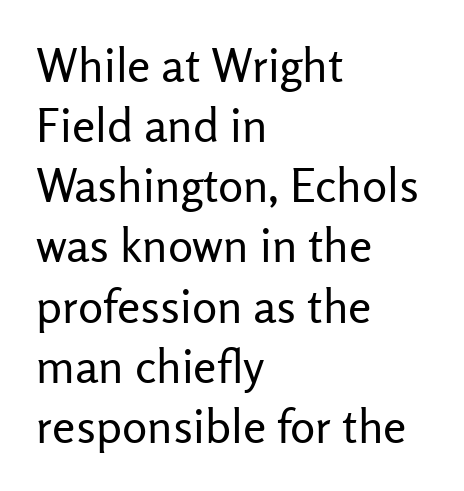
Teacher's note: observe the even left margin — that is flush-left alignment. The letters advance in unequal steps, a hallmark of proportional type. The font's upright variant was chosen for this text. Unlike a traditional serif, this face leaves its strokes unadorned. Does the leading feel generous? No, just average.
